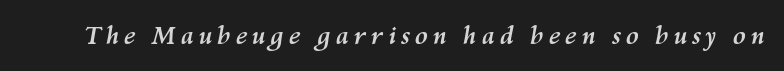
The strokes are fattened all the way to bold. The axis of the letterforms is tilted away from vertical. No word sits above an underline.
